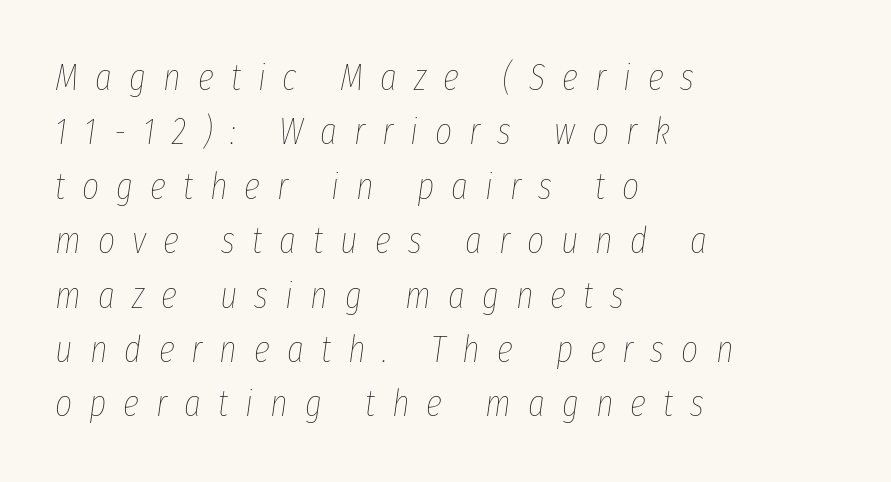
The image shows 37 px thin, condensed type, italic (leaning right); set left-aligned, normal line spacing (1.47x), unusually wide letter spacing (+0.46 em), not underlined; low stroke contrast and a medium x-height.
